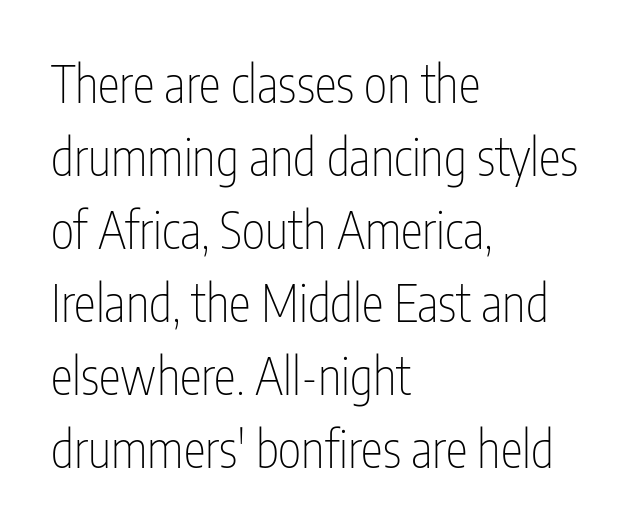
{"serif": "no", "italic": "no", "bold": "no", "weight": "thin", "width": "condensed", "stroke_contrast": "low", "x_height": "medium", "monospaced": "no", "underline": "no", "align": "left", "line_spacing": "normal", "line_spacing_ratio": 1.46, "letter_spacing": "normal", "letter_spacing_em": 0.0, "glyph_px": 50}
